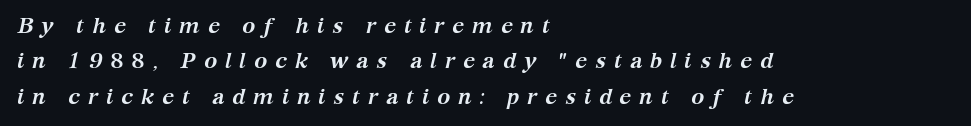
The image shows 22 px bold type, italic (leaning right); set left-aligned, normal line spacing (1.61x), unusually wide letter spacing (+0.35 em), not underlined.
